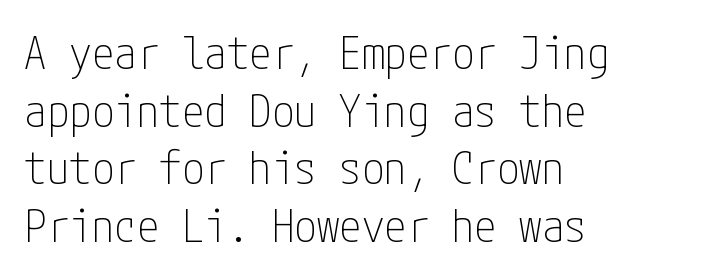
The gaps between neighbouring characters are ordinary and unremarkable. The rows are spaced the way most documents space them. Teacher's note: observe the even left margin — that is flush-left alignment. The letters look calm and open, with moderate or lighter stems. The strip under each line holds only bare page. This is roman type, the default non-slanted kind.
